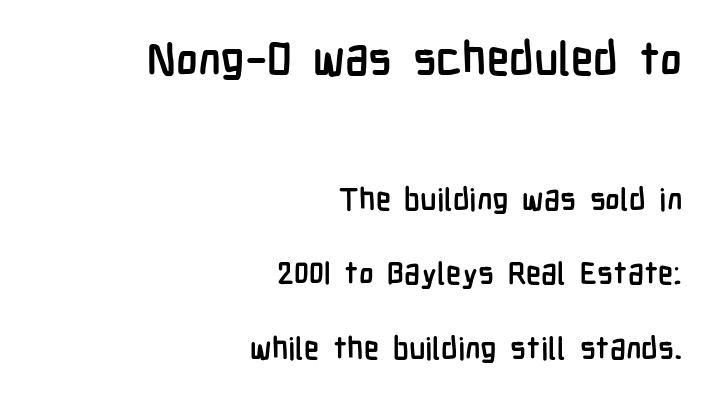
Q: Is the text bold? A: Yes.
Q: Is the text italic (slanted)? A: No, it is upright.
Q: Is the typeface a serif or a sans-serif typeface? A: Sans-serif.
Q: Is the text underlined? A: No.
Q: How is the paragraph aligned? A: Right-aligned.
Q: Is the spacing between letters normal or unusually wide? A: Normal.
Q: Is the spacing between lines tight, normal or loose? A: Loose.
Q: Which block of text is set in a larger size, the first (top) or the second (bottom)? A: The first (top) one.
Q: Width (condensed, normal, or wide)? A: Condensed.
Q: Stroke contrast? A: Low.
Q: x-height? A: Medium.
Q: Monospaced? A: No.
